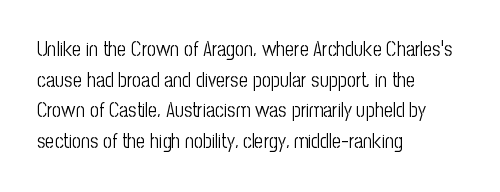
If you drew a line through each stem, it would be perfectly vertical. Students, observe: this is what conventionally led text looks like. Alignment: flush left. Decoration check: the copy has no underline.
